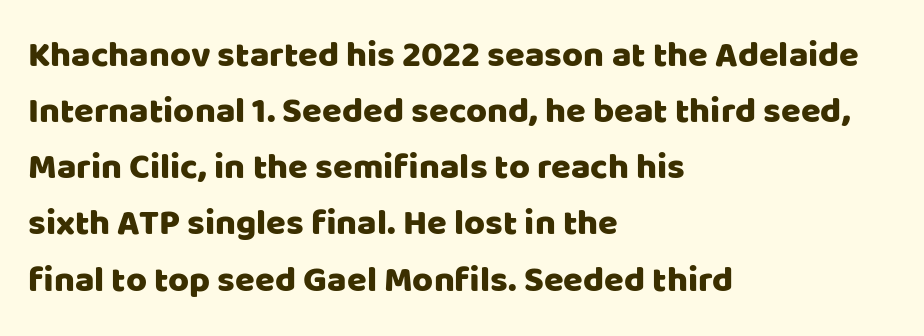
Tracking value appears to be zero — textbook default spacing. Line spacing here is normal. Left-aligned paragraph, ragged on the right. The specimen reads as upright at a glance.
